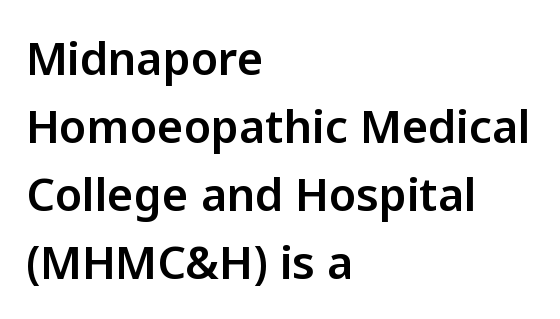
{"serif": "no", "italic": "no", "width": "normal", "stroke_contrast": "low", "x_height": "medium", "monospaced": "no", "underline": "no", "align": "left", "line_spacing": "normal", "line_spacing_ratio": 1.51, "letter_spacing": "normal", "letter_spacing_em": 0.0, "glyph_px": 45}
